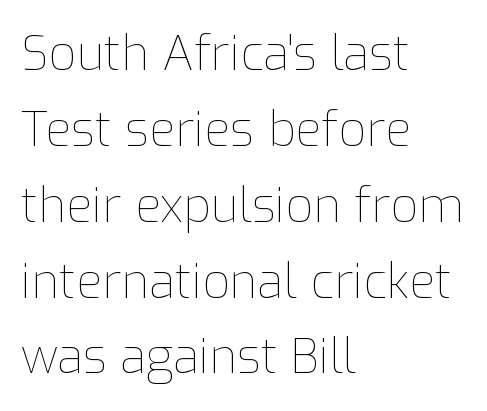
Q: Is the text bold? A: No.
Q: Is the text italic (slanted)? A: No, it is upright.
Q: Is the text underlined? A: No.
Q: How is the paragraph aligned? A: Left-aligned.
Q: Is the spacing between letters normal or unusually wide? A: Normal.
Q: Is the spacing between lines tight, normal or loose? A: Normal.
Q: Width (condensed, normal, or wide)? A: Normal.
Q: Stroke contrast? A: Low.
Q: x-height? A: Medium.
Q: Monospaced? A: No.
